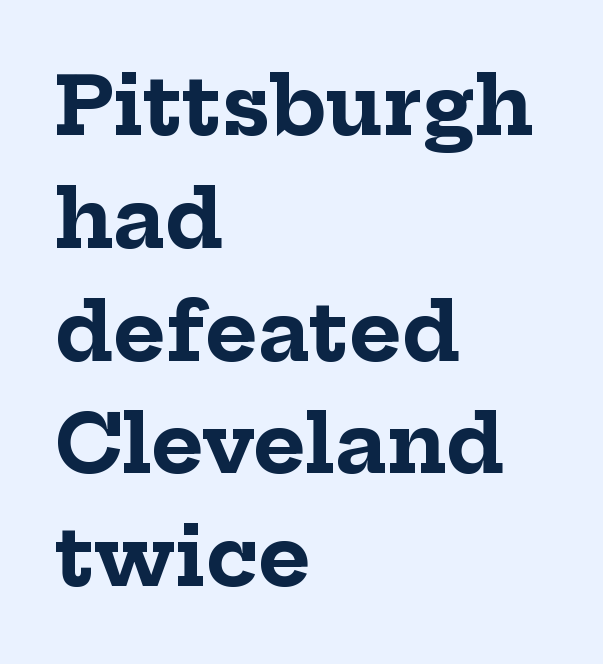
The passage shown is not underscored anywhere. The face used here is proportionally spaced, like ordinary book or web type. A typesetter would call this leading conventional body-copy spacing. Posture: upright roman. The face used here is seriffed, in the tradition of book romans. Leftover space on each line is placed entirely after the last word.
